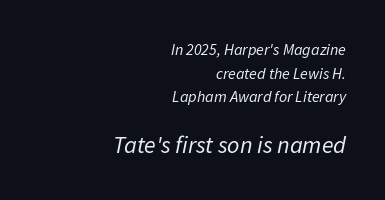
{"italic": "yes", "lean": "right", "slant_degrees": 11, "bold": "no", "underline": "no", "align": "right", "line_spacing": "normal", "line_spacing_ratio": 1.48, "letter_spacing": "normal", "letter_spacing_em": 0.0, "larger_block": "second", "size_ratio": 1.5, "glyph_px": 24}
